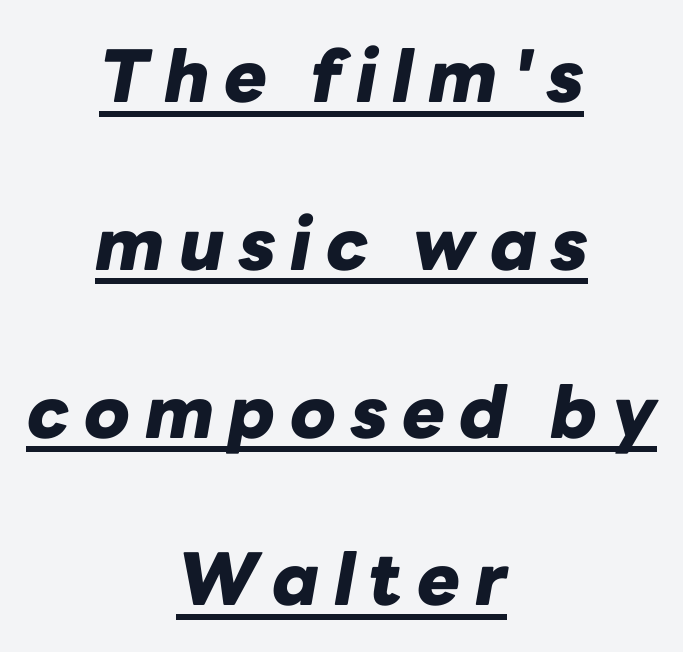
Q: Is the text bold? A: Yes.
Q: Is the text italic (slanted)? A: Yes, it leans right by about 10 degrees.
Q: Is the text underlined? A: Yes.
Q: How is the paragraph aligned? A: Centered.
Q: Is the spacing between letters normal or unusually wide? A: Unusually wide.
Q: Is the spacing between lines tight, normal or loose? A: Loose.
Q: Width (condensed, normal, or wide)? A: Normal.
Q: Stroke contrast? A: Low.
Q: x-height? A: Medium.
Q: Monospaced? A: No.
